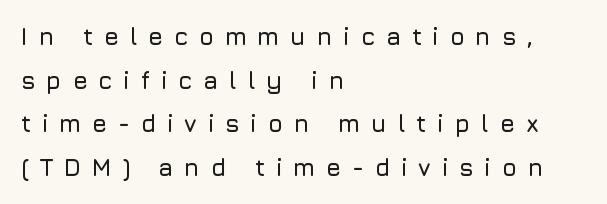
{"italic": "no", "underline": "no", "align": "left", "line_spacing_ratio": 1.82, "letter_spacing": "wide", "letter_spacing_em": 0.44, "glyph_px": 24}
